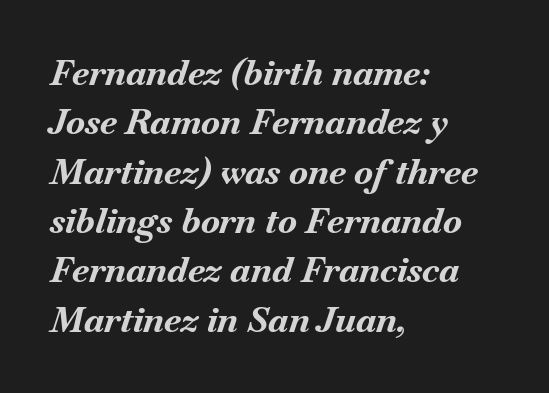
The image shows 35 px bold type, italic (leaning right); set left-aligned, normal line spacing (1.41x), normal letter spacing, not underlined; medium stroke contrast and a small x-height.
